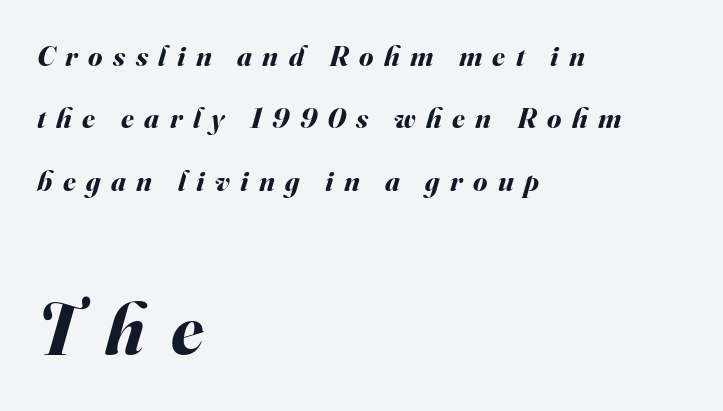
Stroke thickness is high; the sample reads as a true bold. Tall strokes in this sample are angled rather than plumb. The face used here appears at its bigger size in the lower chunk. The block of text is sparse from top to bottom, with ample space between rows. These lines have a slow, spaced-out rhythm from letter to letter. Rule under the text: the space is simply empty.
